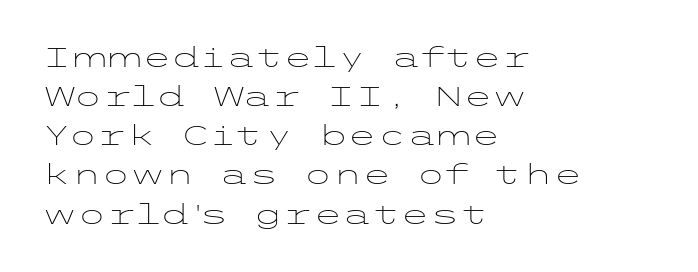
Q: Is the text bold? A: No.
Q: Is the text italic (slanted)? A: No, it is upright.
Q: Is the text underlined? A: No.
Q: How is the paragraph aligned? A: Left-aligned.
Q: Is the spacing between letters normal or unusually wide? A: Normal.
Q: Is the spacing between lines tight, normal or loose? A: Normal.
